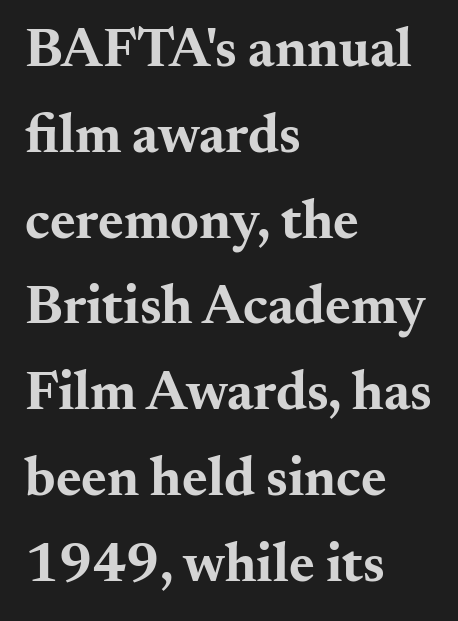
Q: Is the text bold? A: Yes.
Q: Is the text italic (slanted)? A: No, it is upright.
Q: Is the typeface a serif or a sans-serif typeface? A: Serif.
Q: Is the text underlined? A: No.
Q: How is the paragraph aligned? A: Left-aligned.
Q: Is the spacing between letters normal or unusually wide? A: Normal.
Q: Is the spacing between lines tight, normal or loose? A: Normal.
Q: Width (condensed, normal, or wide)? A: Wide.
Q: Stroke contrast? A: Medium.
Q: x-height? A: Small.
Q: Monospaced? A: No.
